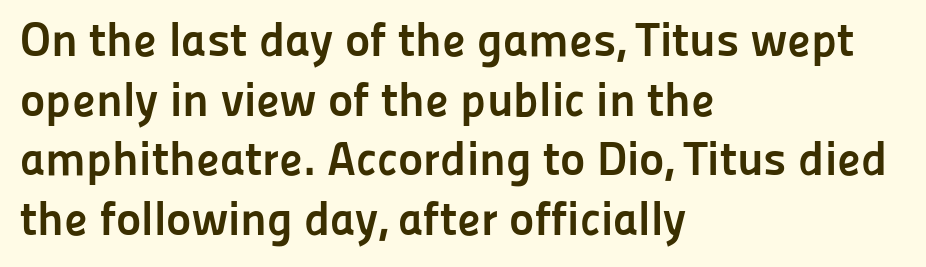
Q: Is the text bold? A: Yes.
Q: Is the text italic (slanted)? A: No, it is upright.
Q: Is the typeface a serif or a sans-serif typeface? A: Sans-serif.
Q: Is the text underlined? A: No.
Q: How is the paragraph aligned? A: Left-aligned.
Q: Is the spacing between letters normal or unusually wide? A: Normal.
Q: Width (condensed, normal, or wide)? A: Normal.
Q: Stroke contrast? A: Low.
Q: x-height? A: Medium.
Q: Monospaced? A: No.
